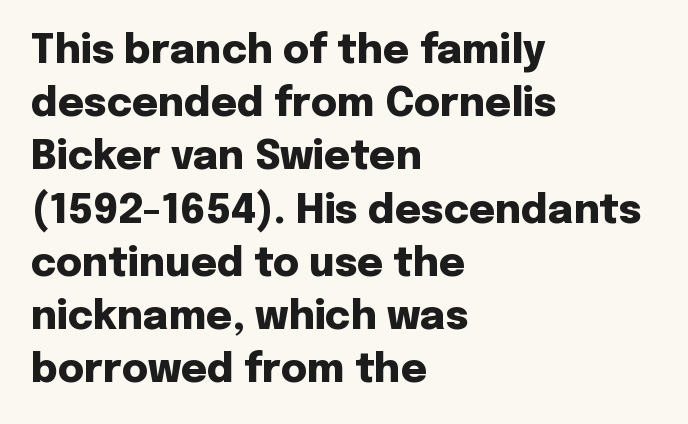
The image shows 40 px heavy sans-serif type, upright; set left-aligned, normal line spacing (1.33x), normal letter spacing, not underlined; low stroke contrast and a medium x-height.
